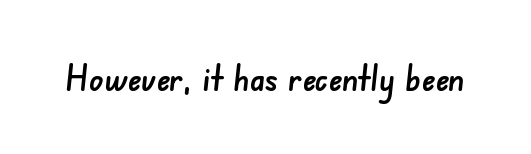
Q: Is the typeface a serif or a sans-serif typeface? A: Sans-serif.
Q: Is the text underlined? A: No.
Q: Is the spacing between letters normal or unusually wide? A: Normal.
Q: Width (condensed, normal, or wide)? A: Normal.
Q: Stroke contrast? A: Low.
Q: x-height? A: Small.
Q: Monospaced? A: No.
